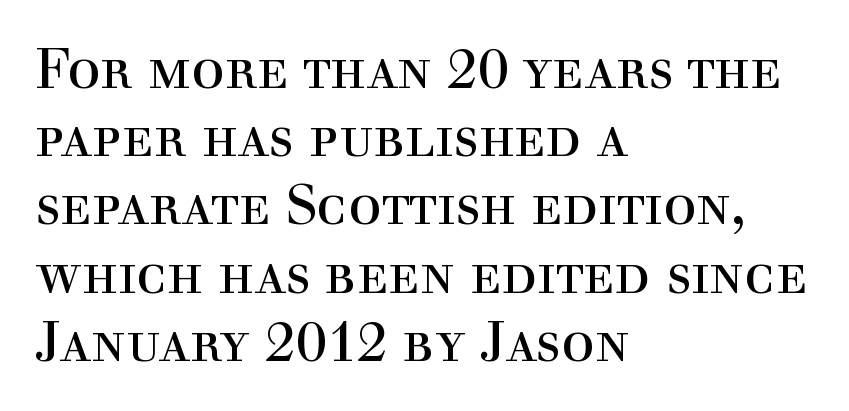
Q: Is the text bold? A: No.
Q: Is the text italic (slanted)? A: No, it is upright.
Q: Is the typeface a serif or a sans-serif typeface? A: Serif.
Q: Is the text underlined? A: No.
Q: How is the paragraph aligned? A: Left-aligned.
Q: Is the spacing between letters normal or unusually wide? A: Normal.
Q: Width (condensed, normal, or wide)? A: Normal.
Q: x-height? A: Medium.
Q: Monospaced? A: No.
